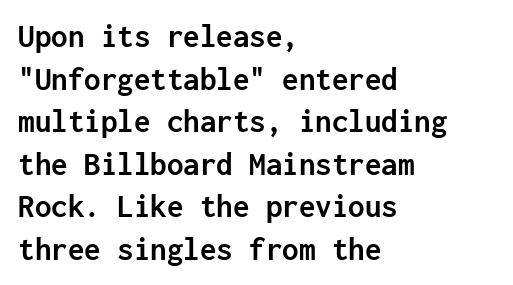
The image shows 33 px semibold sans-serif type, upright, monospaced; set left-aligned, normal line spacing (1.29x), normal letter spacing, not underlined; low stroke contrast and a medium x-height.
